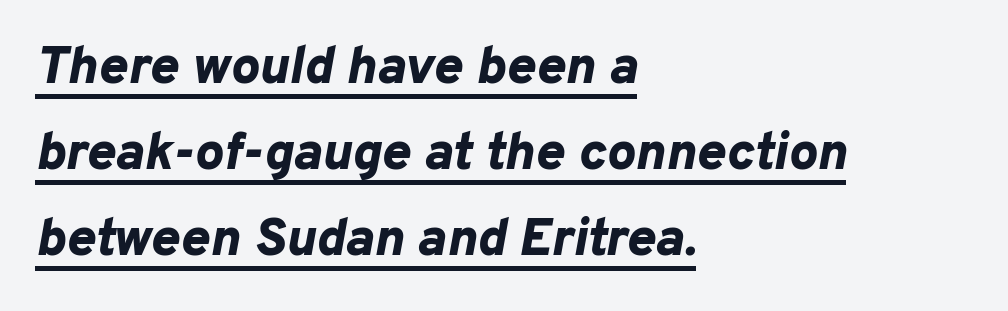
{"italic": "yes", "lean": "right", "slant_degrees": 10, "bold": "yes", "weight": "bold", "width": "normal", "stroke_contrast": "low", "x_height": "medium", "monospaced": "no", "underline": "yes", "align": "left", "line_spacing": "normal", "line_spacing_ratio": 1.59, "letter_spacing": "normal", "letter_spacing_em": 0.0, "glyph_px": 54}
